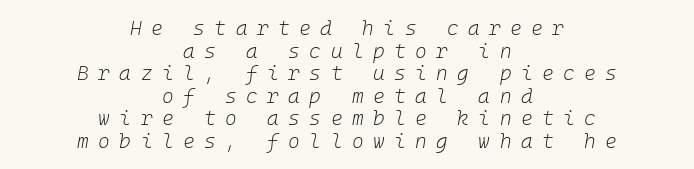
Q: Is the text bold? A: No.
Q: Is the text italic (slanted)? A: Yes, it leans right by about 10 degrees.
Q: Is the text underlined? A: No.
Q: How is the paragraph aligned? A: Centered.
Q: Is the spacing between letters normal or unusually wide? A: Unusually wide.
Q: Is the spacing between lines tight, normal or loose? A: Tight.
